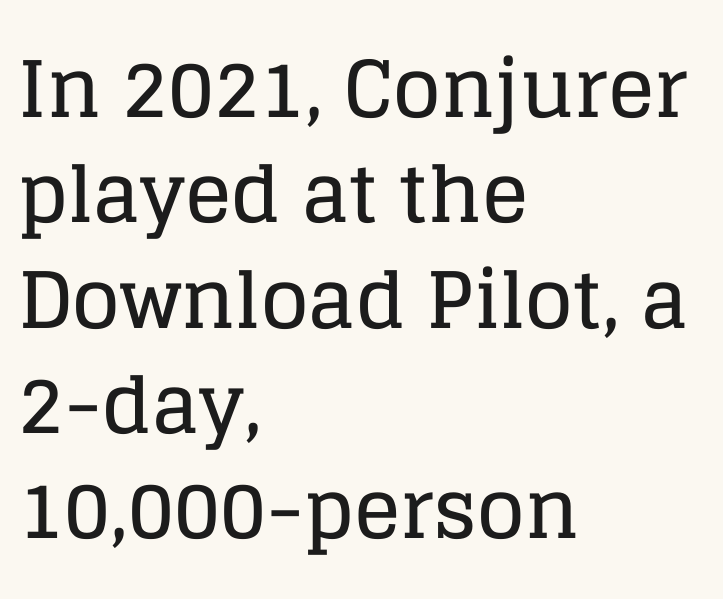
{"serif": "yes", "italic": "no", "width": "normal", "stroke_contrast": "low", "x_height": "large", "monospaced": "no", "underline": "no", "align": "left", "line_spacing": "normal", "line_spacing_ratio": 1.35, "letter_spacing": "normal", "letter_spacing_em": 0.0, "glyph_px": 78}
